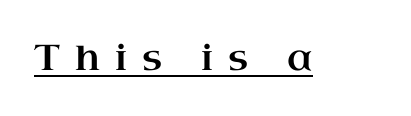
{"serif": "yes", "italic": "no", "width": "wide", "stroke_contrast": "high", "x_height": "small", "monospaced": "no", "underline": "yes", "letter_spacing": "wide", "letter_spacing_em": 0.42, "glyph_px": 36}
